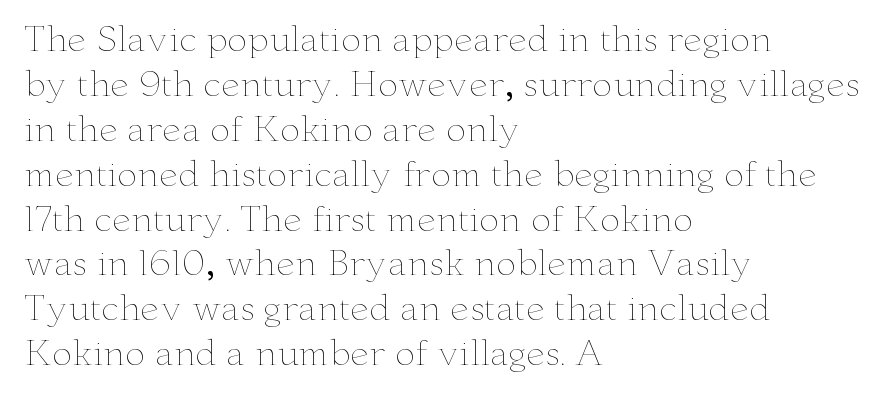
The image shows 34 px thin, wide type, upright; set left-aligned, normal line spacing (1.32x), normal letter spacing, not underlined; low stroke contrast and a small x-height.
